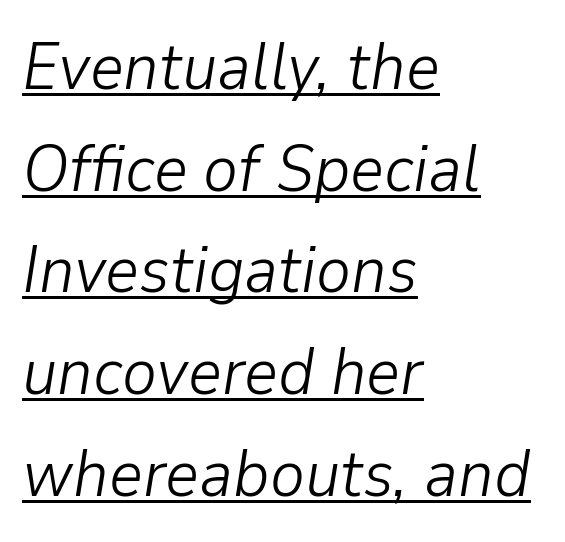
Q: Is the text bold? A: No.
Q: Is the text italic (slanted)? A: Yes, it leans right by about 9 degrees.
Q: Is the text underlined? A: Yes.
Q: How is the paragraph aligned? A: Left-aligned.
Q: Is the spacing between letters normal or unusually wide? A: Normal.
Q: Is the spacing between lines tight, normal or loose? A: Normal.
Q: Width (condensed, normal, or wide)? A: Normal.
Q: Stroke contrast? A: Low.
Q: x-height? A: Medium.
Q: Monospaced? A: No.
